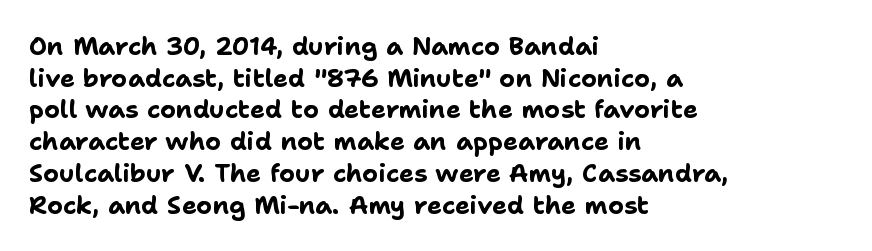
The image shows 25 px bold type, upright; set left-aligned, normal line spacing (1.27x), normal letter spacing, not underlined.
